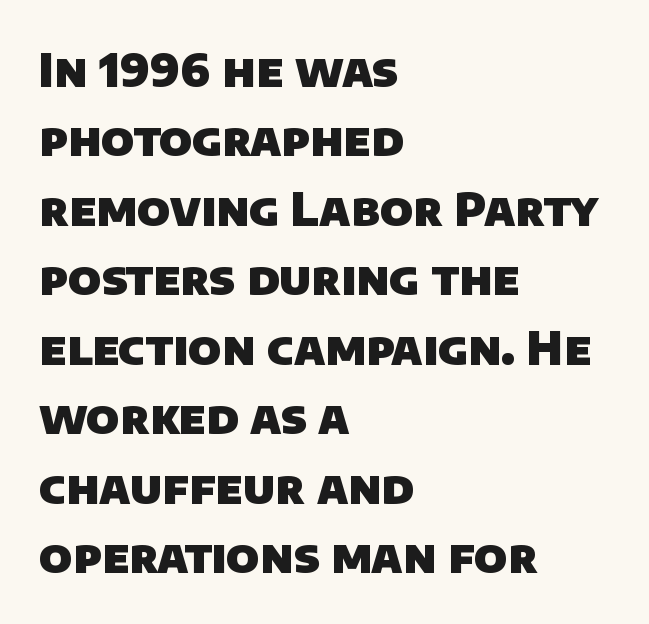
Honestly, the letter spacing is just normal — you wouldn't notice it. Quick note: underline off. Character widths vary here, with narrow letters taking less room than wide ones. All the whitespace from short lines collects on the right. Stroke terminals: plain, sans-serif.
